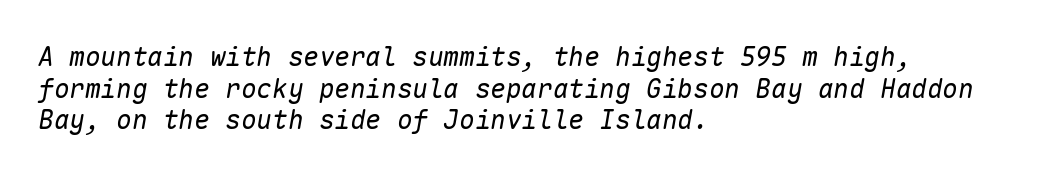
The image shows 26 px text type, italic (leaning right); set left-aligned, line spacing 1.22x, normal letter spacing, not underlined.
